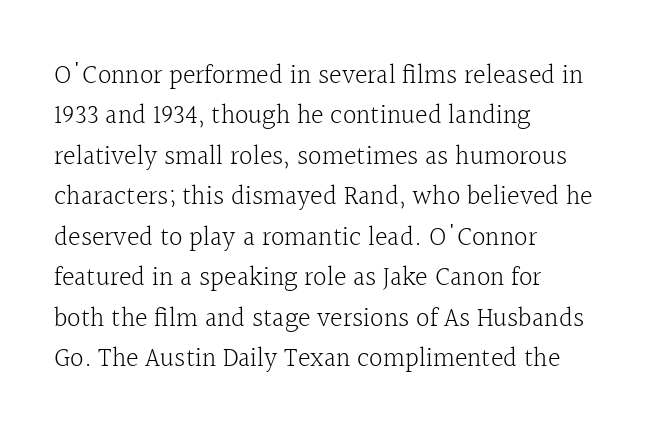
The passage shown stacks its lines at a standard gap. Students, note that the glyphs here touch the page at normal intervals. This reads as an unemphasized weight, regular at the heaviest. Typeset ragged right — the left edge is the straight one. No italicization has been applied; the sample stays upright.
